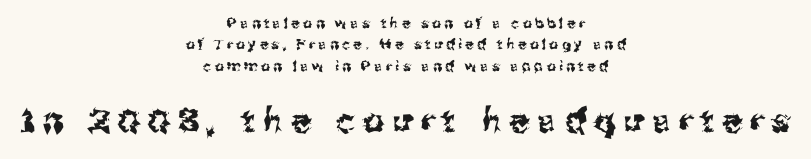
Q: Is the text italic (slanted)? A: No, it is upright.
Q: Is the typeface a serif or a sans-serif typeface? A: Sans-serif.
Q: Is the text underlined? A: No.
Q: How is the paragraph aligned? A: Centered.
Q: Is the spacing between letters normal or unusually wide? A: Unusually wide.
Q: Is the spacing between lines tight, normal or loose? A: Normal.
Q: Which block of text is set in a larger size, the first (top) or the second (bottom)? A: The second (bottom) one.
Q: Width (condensed, normal, or wide)? A: Normal.
Q: Stroke contrast? A: Medium.
Q: x-height? A: Medium.
Q: Monospaced? A: No.
